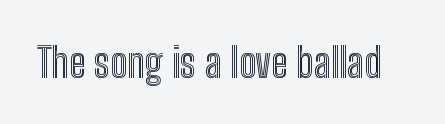
{"italic": "no", "width": "condensed", "x_height": "medium", "monospaced": "no", "underline": "no", "letter_spacing": "normal", "letter_spacing_em": 0.0, "glyph_px": 41}
